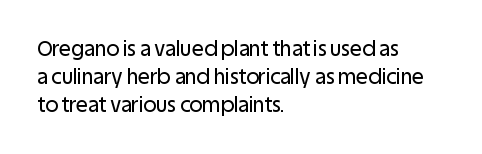
Ordinary non-slanted type is in use. If you drew a ruler down the left edge, every line would touch it. Underlining? Definitely not there. Rows of type keep a routine distance in the vertical direction. Observe the ordinary spacing: letters are neighbours, not strangers.
